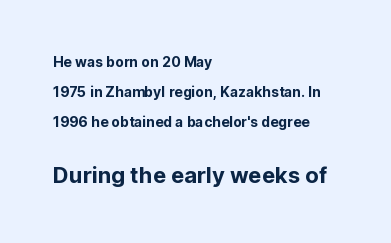
The image shows 22 px text type, upright; set left-aligned, loose line spacing (2.16x), normal letter spacing, not underlined; the second (bottom) block is 1.57x larger.
